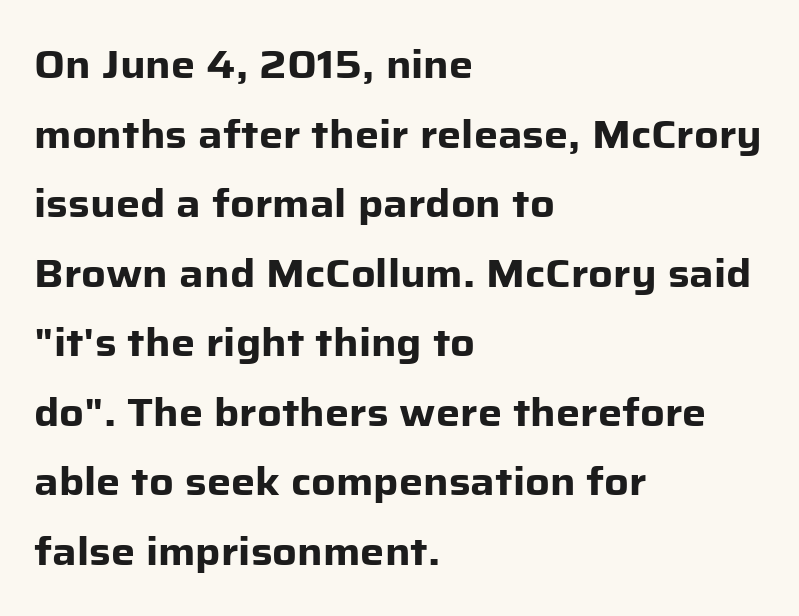
The image shows 38 px heavy sans-serif type, upright; set left-aligned, line spacing 1.83x, normal letter spacing, not underlined; low stroke contrast and a medium x-height.
